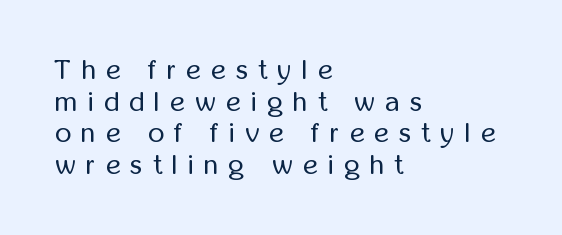
The image shows 28 px regular-weight, condensed sans-serif type, upright; set left-aligned, tight line spacing (1.13x), unusually wide letter spacing (+0.37 em), not underlined; low stroke contrast and a medium x-height.
